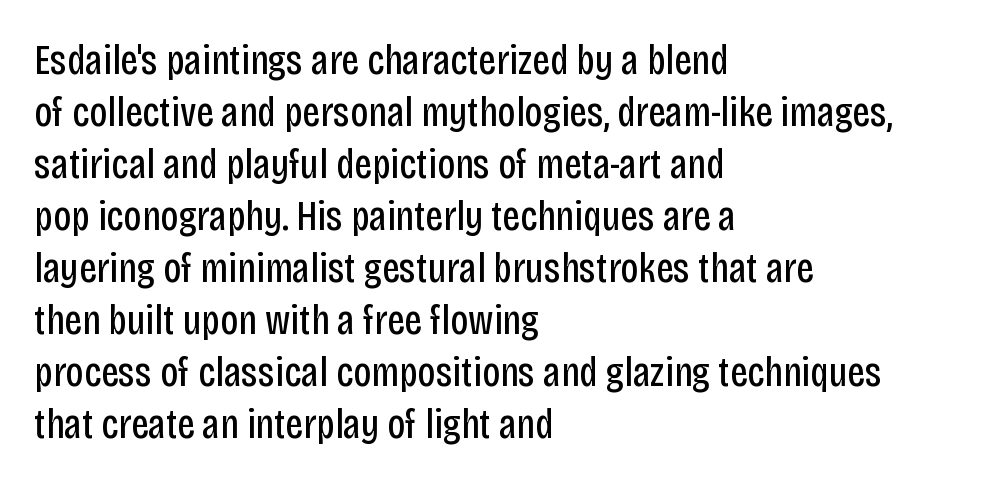
Q: Is the text bold? A: No.
Q: Is the text italic (slanted)? A: No, it is upright.
Q: Is the typeface a serif or a sans-serif typeface? A: Sans-serif.
Q: Is the text underlined? A: No.
Q: How is the paragraph aligned? A: Left-aligned.
Q: Is the spacing between letters normal or unusually wide? A: Normal.
Q: Width (condensed, normal, or wide)? A: Condensed.
Q: Stroke contrast? A: Low.
Q: x-height? A: Large.
Q: Monospaced? A: No.
